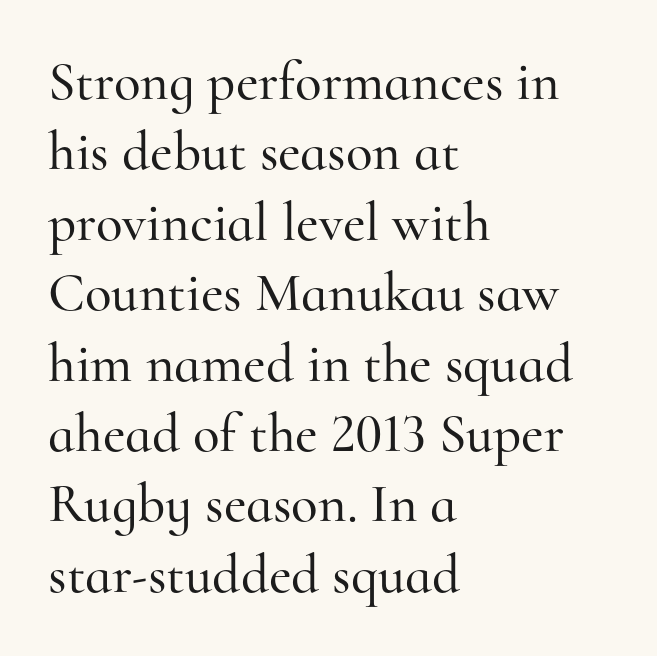
Q: Is the text italic (slanted)? A: No, it is upright.
Q: Is the typeface a serif or a sans-serif typeface? A: Serif.
Q: Is the text underlined? A: No.
Q: How is the paragraph aligned? A: Left-aligned.
Q: Is the spacing between letters normal or unusually wide? A: Normal.
Q: Is the spacing between lines tight, normal or loose? A: Normal.
Q: Width (condensed, normal, or wide)? A: Normal.
Q: Stroke contrast? A: High.
Q: x-height? A: Small.
Q: Monospaced? A: No.
